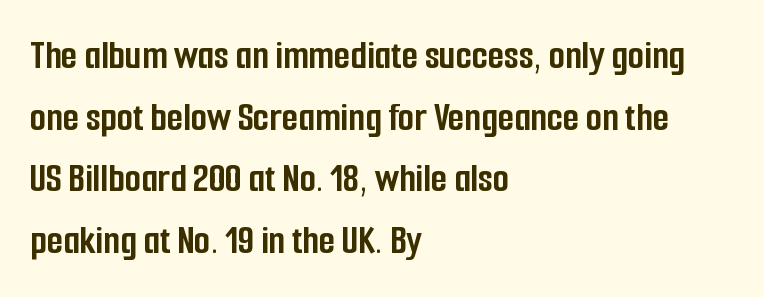
Q: Is the text bold? A: Yes.
Q: Is the text italic (slanted)? A: No, it is upright.
Q: Is the typeface a serif or a sans-serif typeface? A: Sans-serif.
Q: Is the text underlined? A: No.
Q: How is the paragraph aligned? A: Left-aligned.
Q: Is the spacing between letters normal or unusually wide? A: Normal.
Q: Is the spacing between lines tight, normal or loose? A: Normal.
Q: Width (condensed, normal, or wide)? A: Condensed.
Q: Stroke contrast? A: Low.
Q: x-height? A: Medium.
Q: Monospaced? A: No.
